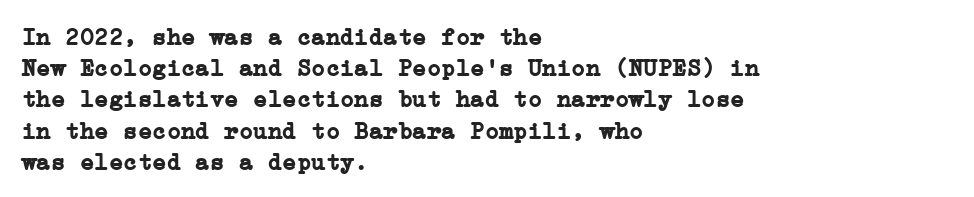
The image shows 24 px bold type, upright; set left-aligned, normal line spacing (1.3x), normal letter spacing, not underlined.
